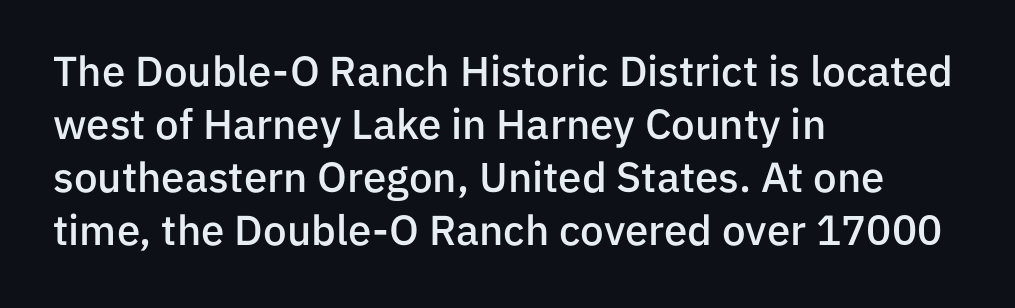
Caption: semibold face, moderately heavy strokes. Leading matches the norm, producing a regular column. Do the letters lean? They stand straight. The passage shown is typeset with a sans-serif family.
